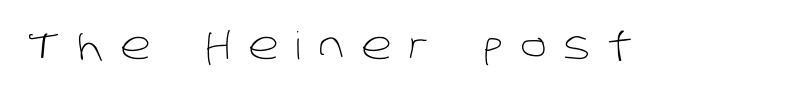
Q: Is the text bold? A: No.
Q: Is the typeface a serif or a sans-serif typeface? A: Sans-serif.
Q: Is the text underlined? A: No.
Q: Is the spacing between letters normal or unusually wide? A: Unusually wide.
Q: Width (condensed, normal, or wide)? A: Normal.
Q: Stroke contrast? A: Low.
Q: x-height? A: Large.
Q: Monospaced? A: No.
